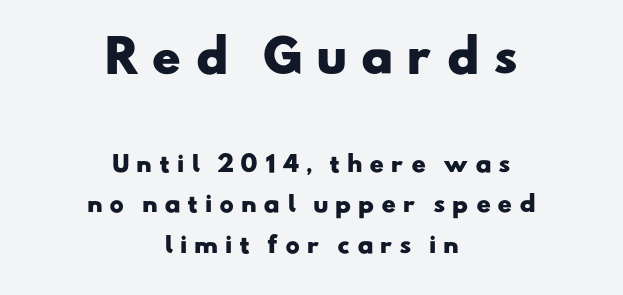
Note the varied advance widths — an 'i' is clearly narrower than an 'm'. Thick stems and heavy bowls — unmistakably bold. Stroke terminals: plain, sans-serif. This sample uses expanded letter spacing, leaving extra air between glyphs. The gap between lines stays unmarked.
